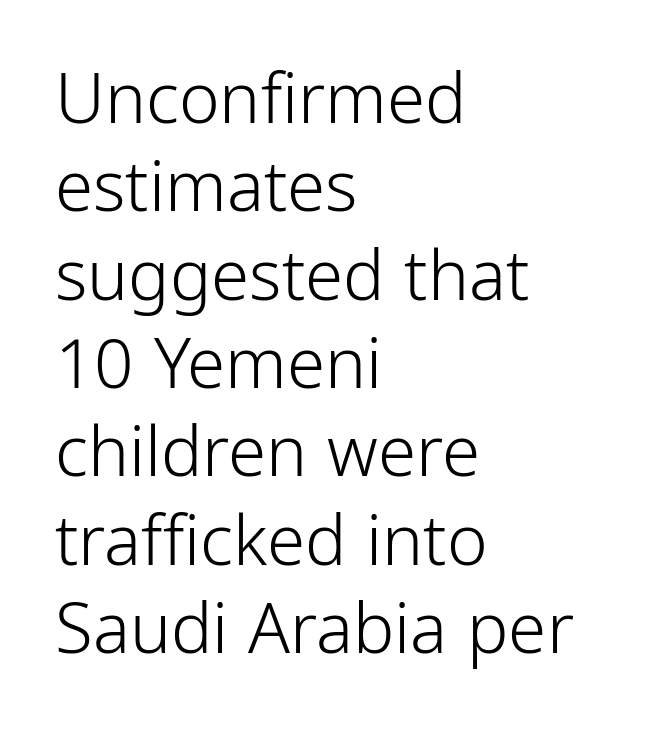
{"serif": "no", "italic": "no", "bold": "no", "weight": "light", "width": "condensed", "stroke_contrast": "low", "x_height": "medium", "monospaced": "no", "underline": "no", "align": "left", "line_spacing": "normal", "line_spacing_ratio": 1.28, "letter_spacing": "normal", "letter_spacing_em": 0.0, "glyph_px": 69}
